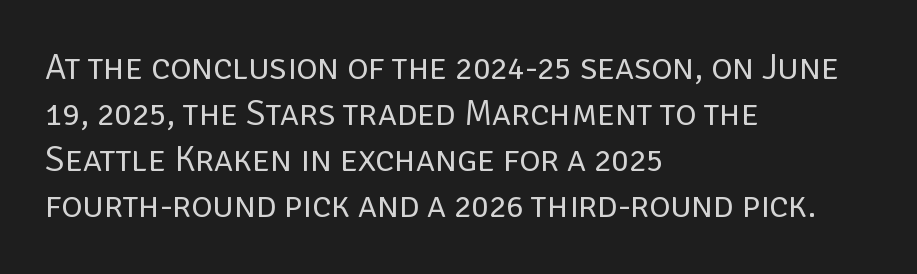
Q: Is the text bold? A: No.
Q: Is the text italic (slanted)? A: No, it is upright.
Q: Is the typeface a serif or a sans-serif typeface? A: Sans-serif.
Q: Is the text underlined? A: No.
Q: How is the paragraph aligned? A: Left-aligned.
Q: Is the spacing between letters normal or unusually wide? A: Normal.
Q: Is the spacing between lines tight, normal or loose? A: Normal.
Q: Width (condensed, normal, or wide)? A: Normal.
Q: Stroke contrast? A: Low.
Q: x-height? A: Large.
Q: Monospaced? A: No.
